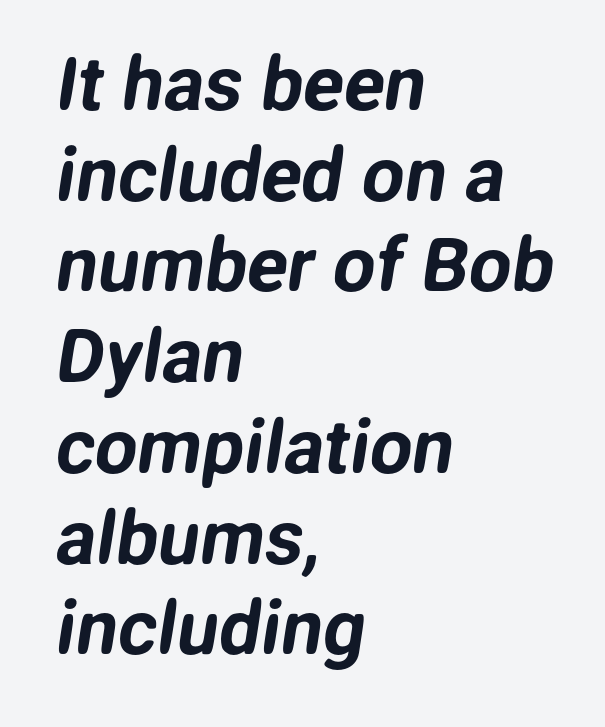
Q: Is the typeface a serif or a sans-serif typeface? A: Sans-serif.
Q: Is the text underlined? A: No.
Q: How is the paragraph aligned? A: Left-aligned.
Q: Is the spacing between letters normal or unusually wide? A: Normal.
Q: Width (condensed, normal, or wide)? A: Normal.
Q: Stroke contrast? A: Low.
Q: x-height? A: Medium.
Q: Monospaced? A: No.
